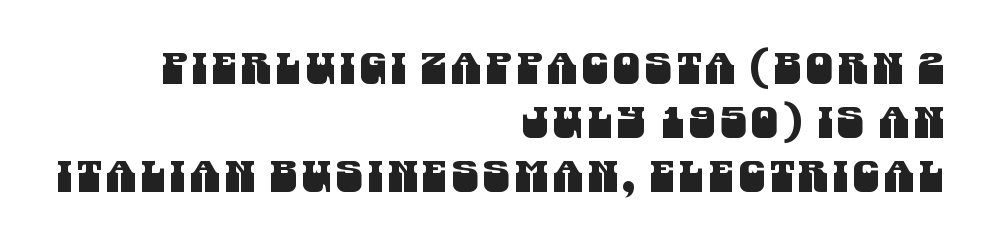
All the whitespace from short lines collects on the left. Observe the absence of serifs on each vertical stroke in this sample. A typesetter would call this proportional, since set widths differ per character. These lines sit exactly where default settings would place them.
